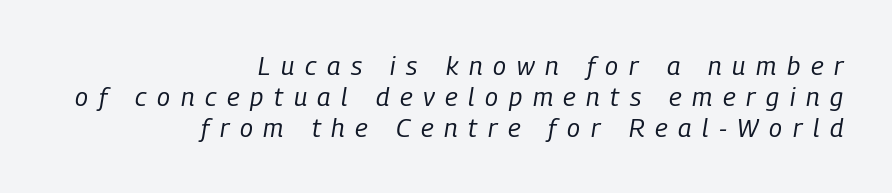
{"italic": "yes", "lean": "right", "slant_degrees": 9, "bold": "no", "underline": "no", "align": "right", "line_spacing_ratio": 1.2, "letter_spacing": "wide", "letter_spacing_em": 0.41, "glyph_px": 26}
